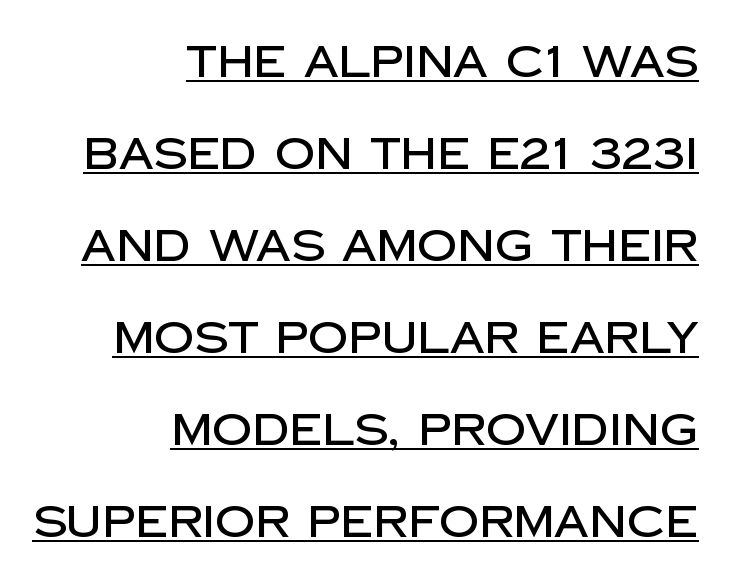
Every row of glyphs terminates at an identical x-position on the right. Compared with typical paragraphs, the rows here are farther apart. Every stem runs plumb, perpendicular to the baseline. Is the letter spacing exaggerated? No — it looks like the ordinary default.
